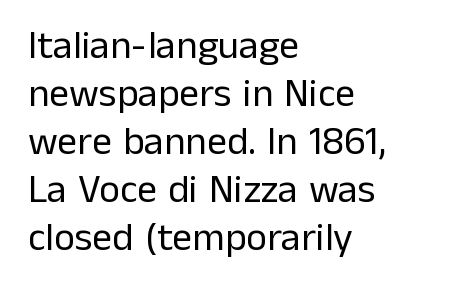
Honestly, the letter spacing is just normal — you wouldn't notice it. Letterform terminals end flat and unadorned throughout the passage. The compositor pushed each line to the left boundary. Underline: absent. The passage shown is typed in a proportional face where columns would drift. When letters stand straight like this, we call the style roman or upright.
